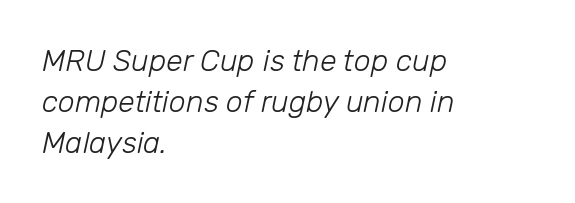
{"italic": "yes", "lean": "right", "slant_degrees": 12, "bold": "no", "weight": "light", "width": "normal", "stroke_contrast": "low", "x_height": "medium", "monospaced": "no", "underline": "no", "align": "left", "line_spacing": "normal", "line_spacing_ratio": 1.36, "letter_spacing": "normal", "letter_spacing_em": 0.0, "glyph_px": 30}
